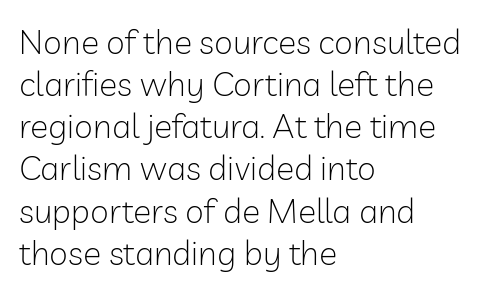
The setting favours the left margin, as ordinary paragraphs usually do. Glance below the letters and you will spot only blank space. A light-to-regular cut is what we see here. Default kerning and tracking; the words read as compact shapes. Spacing verdict: proportional, widths tailored to each character. The glyphs in this specimen are sans serif.
